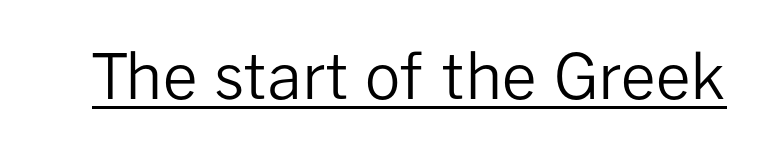
Q: Is the text bold? A: No.
Q: Is the text italic (slanted)? A: No, it is upright.
Q: Is the typeface a serif or a sans-serif typeface? A: Sans-serif.
Q: Is the text underlined? A: Yes.
Q: Is the spacing between letters normal or unusually wide? A: Normal.
Q: Width (condensed, normal, or wide)? A: Normal.
Q: Stroke contrast? A: Low.
Q: x-height? A: Medium.
Q: Monospaced? A: No.
